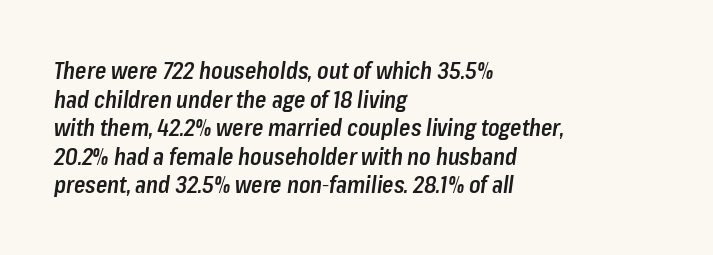
The image shows 23 px text type, italic (leaning right); set left-aligned, line spacing 1.24x, normal letter spacing, not underlined.
